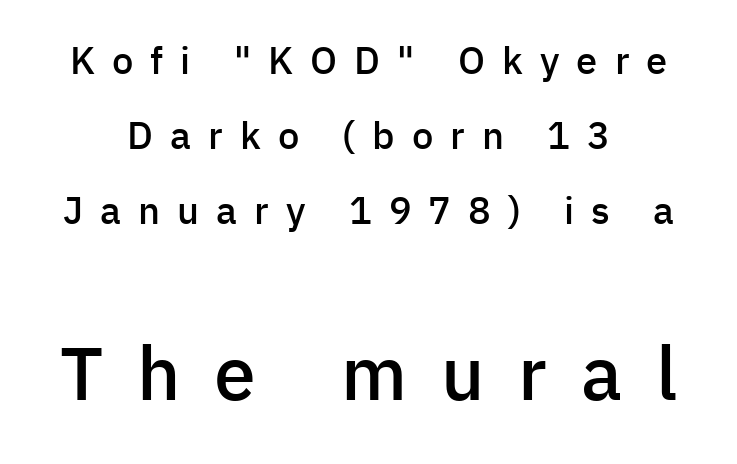
Students, observe: this is what heavily led, spacious text looks like. Honestly, there is no underline to notice here at all. What stands out about the letter spacing? Its width — letters are far apart. These two chunks differ in scale, with the bottom chunk taking the larger measure. The letters advance in unequal steps, a hallmark of proportional type. Leftover space on each line is divided equally before and after the words.
